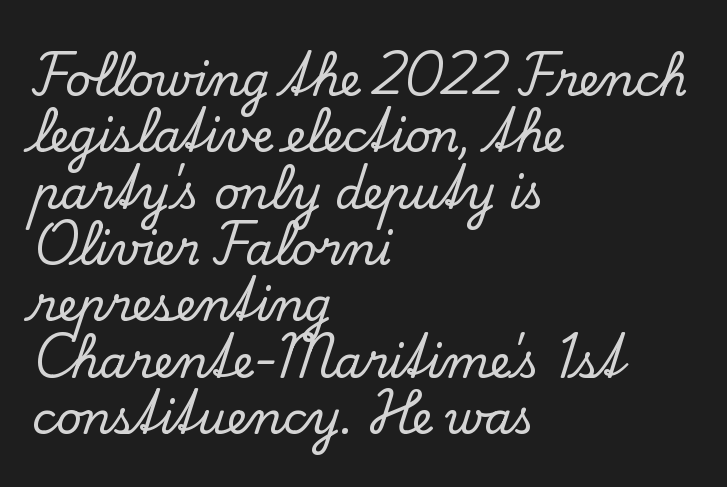
{"serif": "yes", "width": "normal", "stroke_contrast": "low", "x_height": "small", "monospaced": "no", "underline": "no", "align": "left", "line_spacing": "normal", "line_spacing_ratio": 1.28, "letter_spacing": "normal", "letter_spacing_em": 0.0, "glyph_px": 44}
